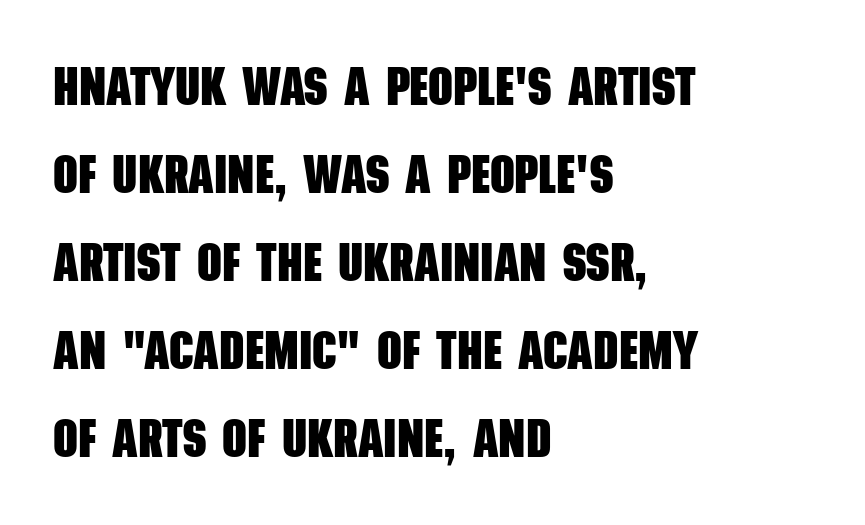
Check the space under the baseline: it is left empty. Look at the bottom of the vertical strokes: they stop flat, with no serifs. Does the copy run flush right? No — it runs flush left. Notice how descenders clear the ascenders below comfortably — that's standard leading.
